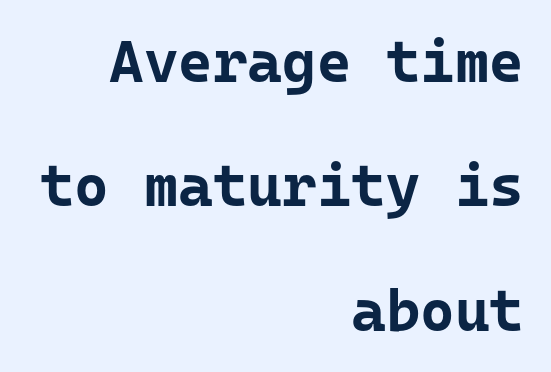
{"serif": "no", "italic": "no", "bold": "yes", "weight": "bold", "width": "normal", "stroke_contrast": "low", "x_height": "medium", "underline": "no", "align": "right", "line_spacing": "loose", "line_spacing_ratio": 2.11, "letter_spacing": "normal", "letter_spacing_em": 0.0, "glyph_px": 59}
